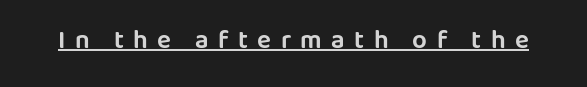
{"italic": "no", "underline": "yes", "letter_spacing": "wide", "letter_spacing_em": 0.36, "glyph_px": 26}
